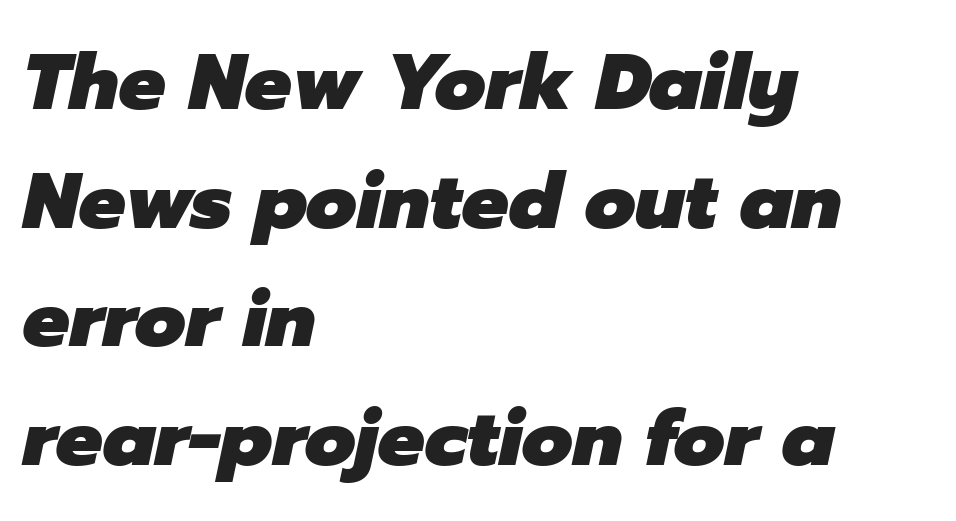
The image shows 78 px heavy type, italic (leaning right); set left-aligned, normal line spacing (1.52x), normal letter spacing, not underlined; low stroke contrast and a medium x-height.
